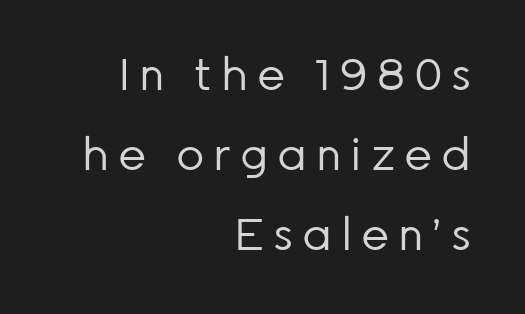
Check where the strokes stop: nothing finishes them off — pure sans. The passage shown is not bold in any degree. The gap between lines stays unmarked. Each letter keeps its own natural width here, so spacing adapts to shape. The lettering holds an erect, upright posture throughout. The tracking jumps out immediately: characters are airy and widely separated.
